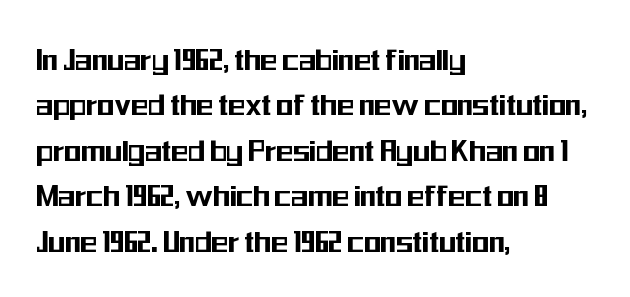
The image shows 35 px condensed sans-serif type, upright; set left-aligned, normal line spacing (1.3x), normal letter spacing, not underlined; medium stroke contrast and a medium x-height.
